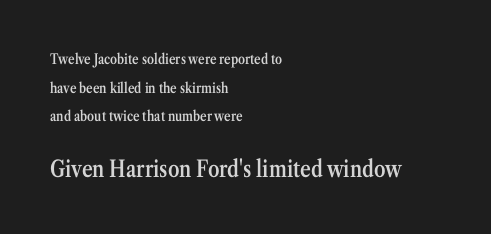
{"italic": "no", "bold": "semi", "underline": "no", "align": "left", "line_spacing": "loose", "line_spacing_ratio": 2.05, "letter_spacing": "normal", "letter_spacing_em": 0.0, "larger_block": "second", "size_ratio": 1.64, "glyph_px": 23}
